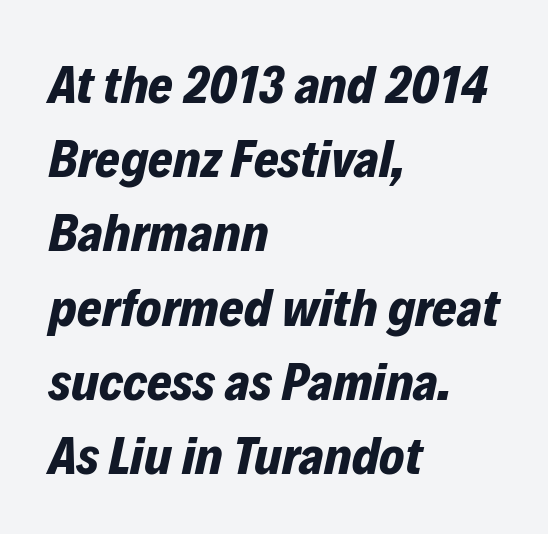
Vertical spacing — default. Emphasis by weight is at full strength: bold. Words float on clear page, feet unadorned. When letters slant like this, we call the style italic. The letters sit at their default tracking, neither squeezed nor spread. Note the varied advance widths — an 'i' is clearly narrower than an 'm'.
